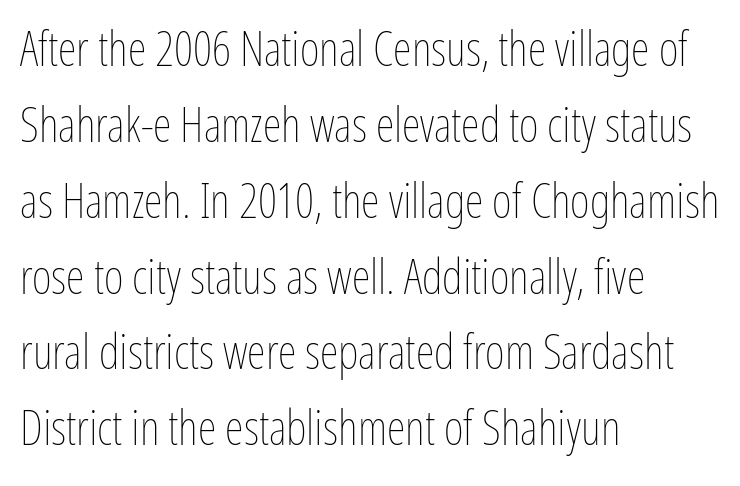
{"italic": "no", "bold": "no", "weight": "thin", "width": "condensed", "stroke_contrast": "low", "x_height": "medium", "monospaced": "no", "underline": "no", "align": "left", "line_spacing": "normal", "line_spacing_ratio": 1.58, "letter_spacing": "normal", "letter_spacing_em": 0.0, "glyph_px": 48}
